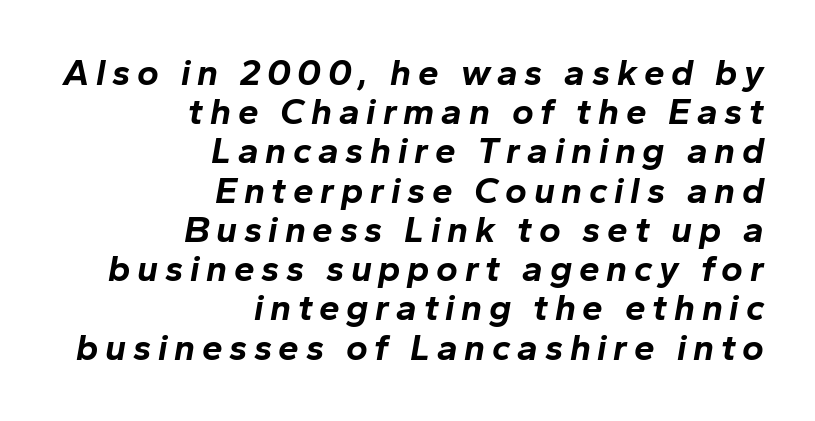
{"italic": "yes", "lean": "right", "slant_degrees": 10, "bold": "yes", "weight": "bold", "width": "normal", "stroke_contrast": "low", "x_height": "medium", "monospaced": "no", "underline": "no", "align": "right", "line_spacing": "tight", "line_spacing_ratio": 1.06, "glyph_px": 37}
